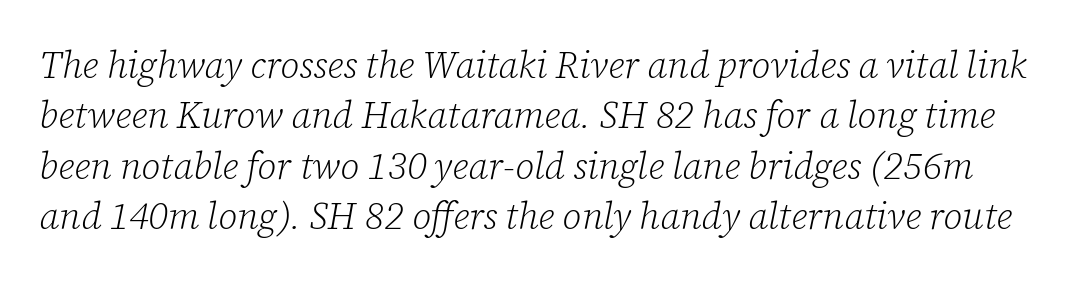
Q: Is the text bold? A: No.
Q: Is the text italic (slanted)? A: Yes, it leans right by about 12 degrees.
Q: Is the typeface a serif or a sans-serif typeface? A: Serif.
Q: Is the text underlined? A: No.
Q: Is the spacing between letters normal or unusually wide? A: Normal.
Q: Is the spacing between lines tight, normal or loose? A: Normal.
Q: Width (condensed, normal, or wide)? A: Normal.
Q: Stroke contrast? A: Low.
Q: x-height? A: Medium.
Q: Monospaced? A: No.
